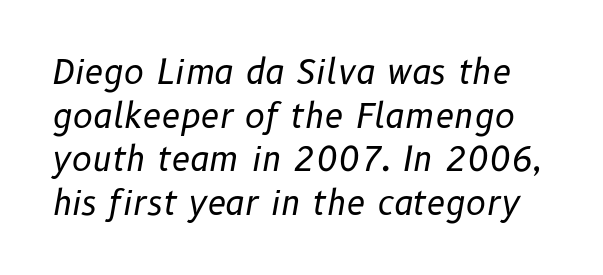
The glyphs look as if they've been sheared to an angle. The lines sit at an ordinary, default distance from one another. You could call the tracking neutral — neither tight nor loose. Has an underline been added? It has not.
